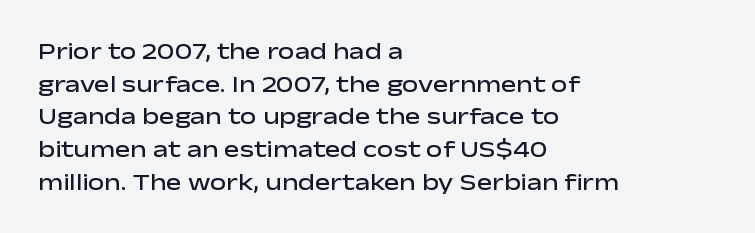
A classic flush-left, rag-right setting is used for this passage. Inter-character spacing is left at the font's built-in metrics. Notice how descenders clear the ascenders below comfortably — that's standard leading. Stroke thickness is moderately raised; the sample reads as semibold. Quick note: underline off.
